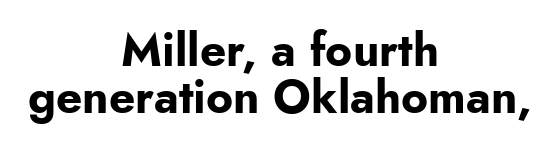
The image shows 46 px bold sans-serif type, upright; set centered, tight line spacing (1.02x), normal letter spacing, not underlined; low stroke contrast and a small x-height.
